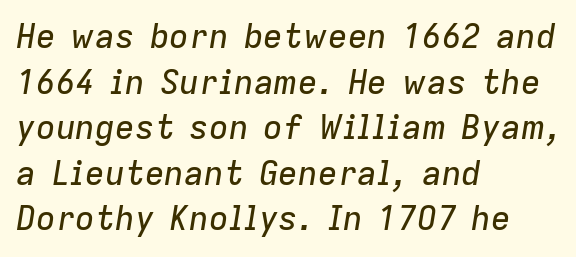
The rows are spaced the way most documents space them. These lines stack with their left ends in a neat column. The letters advance in unequal steps, a hallmark of proportional type. The area under the type is left untouched.
